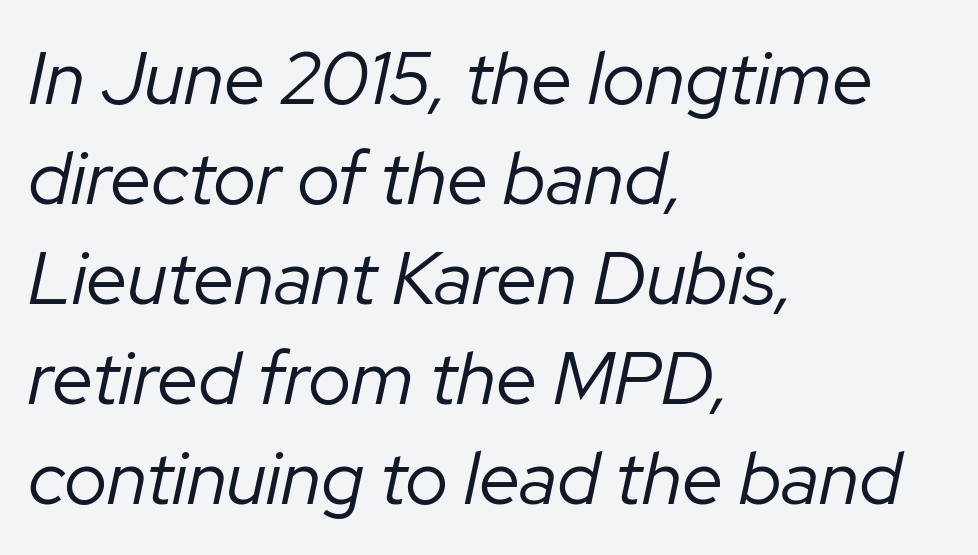
Q: Is the text bold? A: No.
Q: Is the text italic (slanted)? A: Yes, it leans right by about 12 degrees.
Q: Is the text underlined? A: No.
Q: How is the paragraph aligned? A: Left-aligned.
Q: Is the spacing between letters normal or unusually wide? A: Normal.
Q: Is the spacing between lines tight, normal or loose? A: Normal.
Q: Width (condensed, normal, or wide)? A: Normal.
Q: Stroke contrast? A: Low.
Q: x-height? A: Medium.
Q: Monospaced? A: No.
